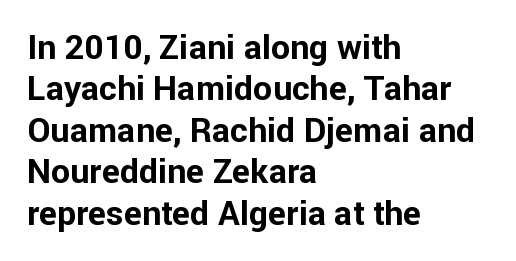
{"serif": "no", "italic": "no", "bold": "yes", "weight": "bold", "width": "normal", "stroke_contrast": "low", "x_height": "medium", "monospaced": "no", "underline": "no", "align": "left", "line_spacing_ratio": 1.22, "letter_spacing": "normal", "letter_spacing_em": 0.0, "glyph_px": 34}
